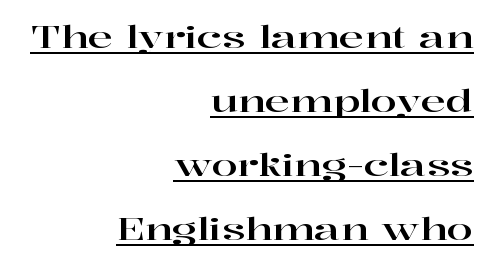
The image shows 30 px wide serif type, upright; set right-aligned, loose line spacing (2.13x), normal letter spacing, underlined; high stroke contrast and a medium x-height.
